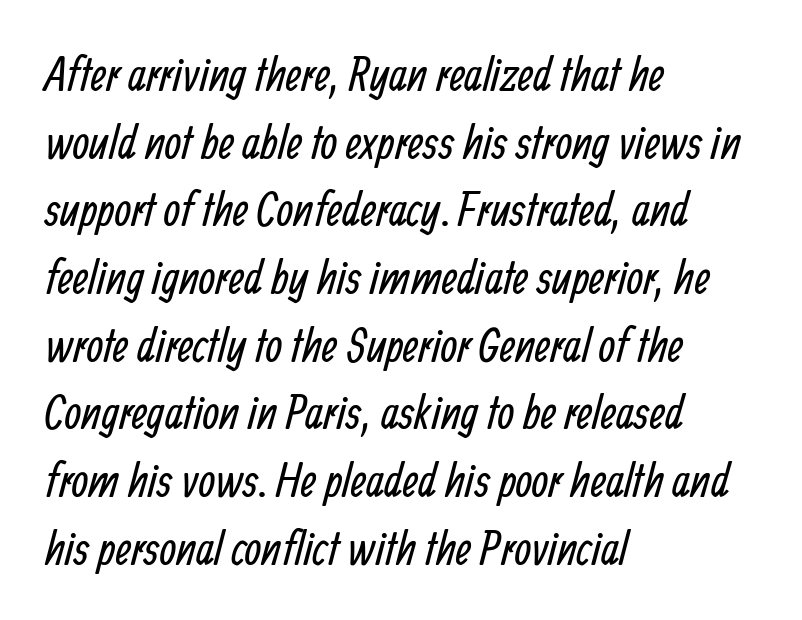
{"serif": "no", "bold": "no", "weight": "regular", "width": "condensed", "stroke_contrast": "low", "x_height": "medium", "monospaced": "no", "underline": "no", "align": "left", "line_spacing": "normal", "line_spacing_ratio": 1.41, "letter_spacing": "normal", "letter_spacing_em": 0.0, "glyph_px": 48}
